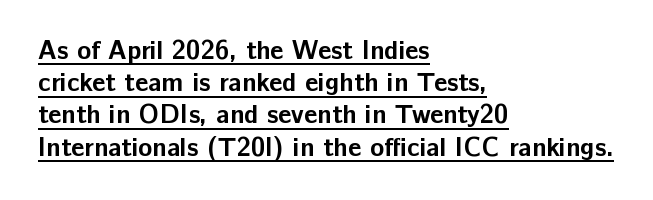
Q: Is the text bold? A: Yes.
Q: Is the text italic (slanted)? A: No, it is upright.
Q: Is the text underlined? A: Yes.
Q: How is the paragraph aligned? A: Left-aligned.
Q: Is the spacing between letters normal or unusually wide? A: Normal.
